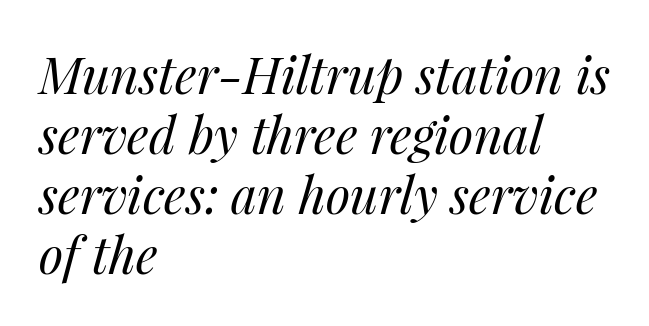
Q: Is the text bold? A: No.
Q: Is the text italic (slanted)? A: Yes, it leans right by about 14 degrees.
Q: Is the text underlined? A: No.
Q: How is the paragraph aligned? A: Left-aligned.
Q: Is the spacing between letters normal or unusually wide? A: Normal.
Q: Width (condensed, normal, or wide)? A: Normal.
Q: Stroke contrast? A: Medium.
Q: x-height? A: Medium.
Q: Monospaced? A: No.
